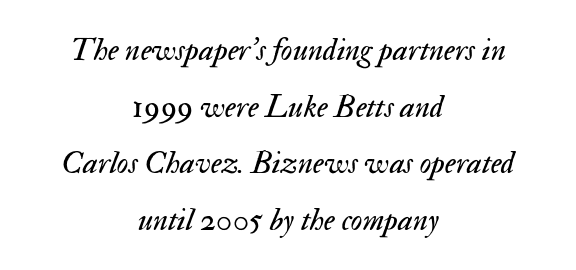
The image shows 32 px regular-weight type, italic (leaning right); set centered, line spacing 1.77x, normal letter spacing, not underlined; medium stroke contrast and a small x-height.
